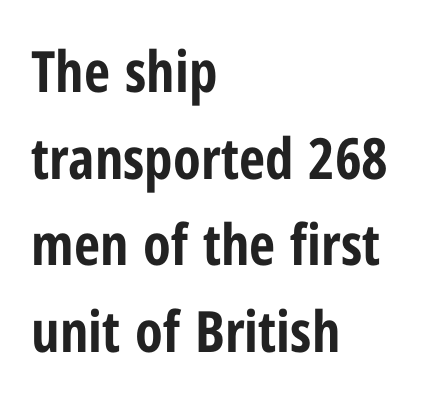
Q: Is the text bold? A: Yes.
Q: Is the text italic (slanted)? A: No, it is upright.
Q: Is the typeface a serif or a sans-serif typeface? A: Sans-serif.
Q: Is the text underlined? A: No.
Q: How is the paragraph aligned? A: Left-aligned.
Q: Is the spacing between letters normal or unusually wide? A: Normal.
Q: Is the spacing between lines tight, normal or loose? A: Normal.
Q: Width (condensed, normal, or wide)? A: Condensed.
Q: Stroke contrast? A: Low.
Q: x-height? A: Medium.
Q: Monospaced? A: No.
